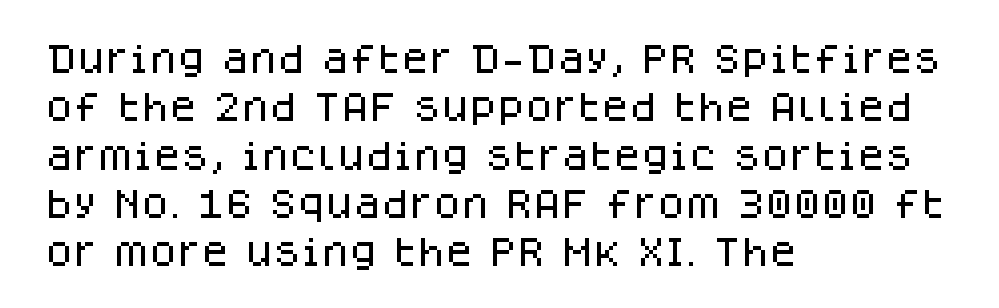
Q: Is the text italic (slanted)? A: No, it is upright.
Q: Is the typeface a serif or a sans-serif typeface? A: Sans-serif.
Q: Is the text underlined? A: No.
Q: How is the paragraph aligned? A: Left-aligned.
Q: Is the spacing between letters normal or unusually wide? A: Normal.
Q: Is the spacing between lines tight, normal or loose? A: Normal.
Q: Width (condensed, normal, or wide)? A: Normal.
Q: Stroke contrast? A: Low.
Q: x-height? A: Large.
Q: Monospaced? A: No.
